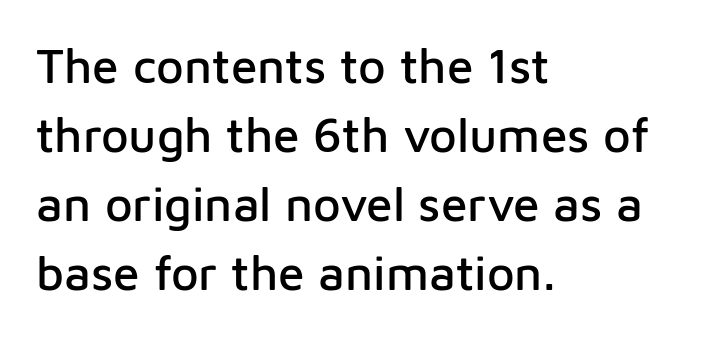
In CSS terms this would be text-align: left. Quick note: not italic, upright. In terms of letterform style, serifs are entirely absent. The foot of each line stays bare and open. Quick note: interline space is typical.
